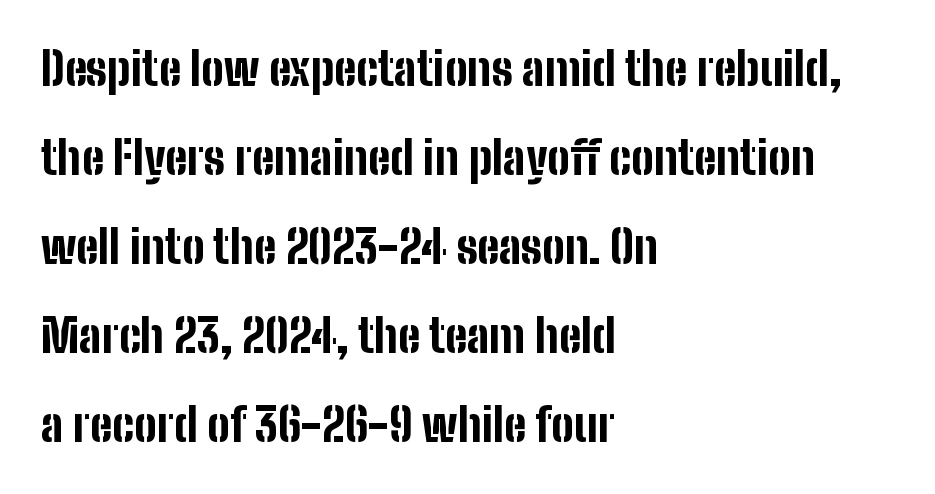
This sample uses a sans-serif face. You could not count columns in this text — the font is proportionally spaced. A typesetter would call this zero additional tracking. Casual observation: everything's shoved over to the left. In terms of posture, this sample is upright. Beneath every word, the page is bare.
